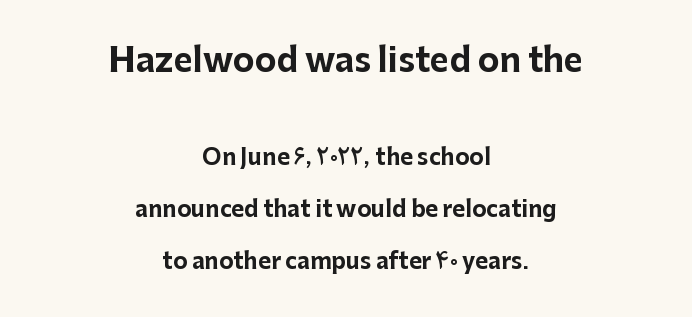
The image shows 33 px bold sans-serif type, upright; set centered, loose line spacing (2.37x), normal letter spacing, not underlined; the first (top) block is 1.5x larger; low stroke contrast and a medium x-height.
